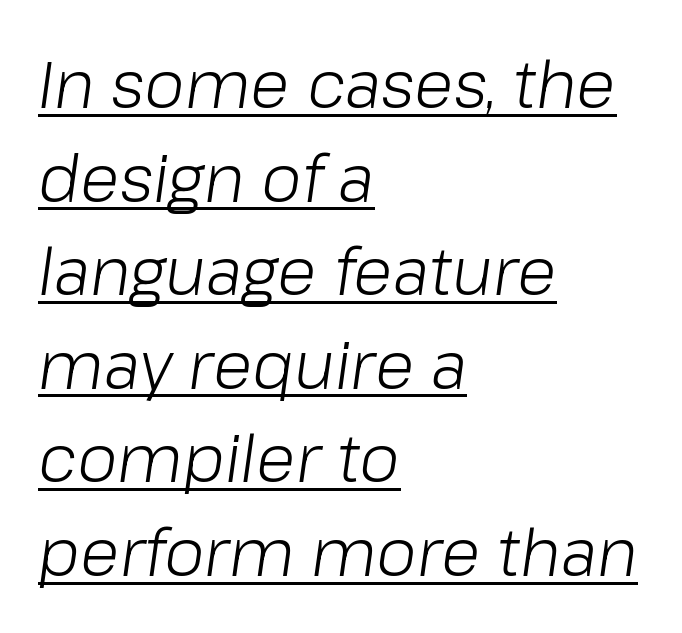
{"italic": "yes", "lean": "right", "slant_degrees": 8, "bold": "no", "weight": "light", "width": "normal", "stroke_contrast": "low", "x_height": "medium", "monospaced": "no", "underline": "yes", "align": "left", "line_spacing": "normal", "line_spacing_ratio": 1.44, "letter_spacing": "normal", "letter_spacing_em": 0.0, "glyph_px": 65}
